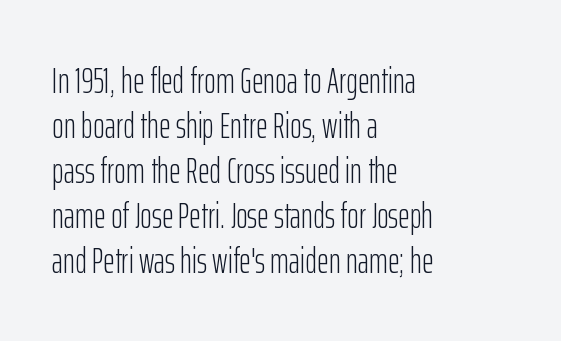
{"serif": "no", "italic": "no", "bold": "no", "weight": "light", "width": "condensed", "stroke_contrast": "low", "x_height": "medium", "monospaced": "no", "underline": "no", "align": "left", "line_spacing": "normal", "line_spacing_ratio": 1.25, "letter_spacing": "normal", "letter_spacing_em": 0.0, "glyph_px": 36}
